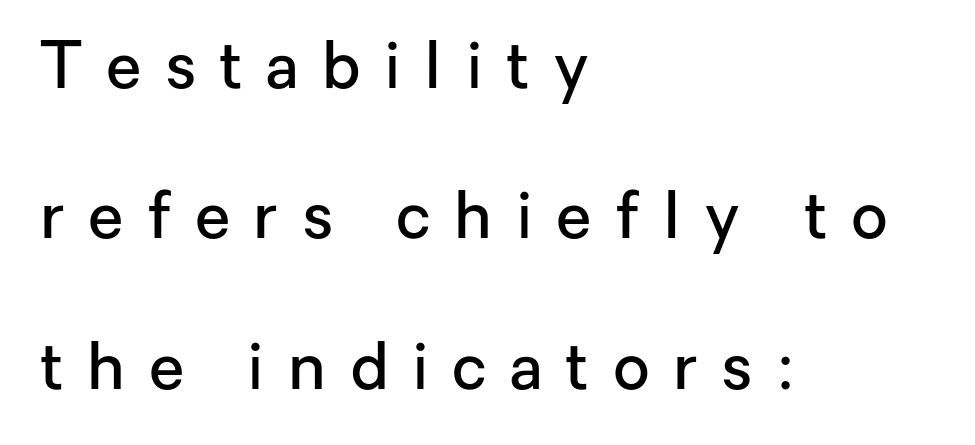
{"serif": "no", "italic": "no", "bold": "semi", "weight": "semibold", "width": "normal", "stroke_contrast": "low", "x_height": "medium", "monospaced": "no", "underline": "no", "align": "left", "line_spacing": "loose", "line_spacing_ratio": 2.35, "letter_spacing": "wide", "letter_spacing_em": 0.37, "glyph_px": 64}
